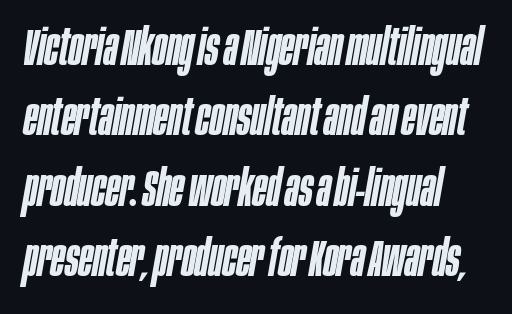
Q: Is the text bold? A: Semi-bold.
Q: Is the text italic (slanted)? A: Yes, it leans right by about 10 degrees.
Q: Is the text underlined? A: No.
Q: Is the spacing between letters normal or unusually wide? A: Normal.
Q: Is the spacing between lines tight, normal or loose? A: Normal.
Q: Width (condensed, normal, or wide)? A: Condensed.
Q: Stroke contrast? A: Low.
Q: x-height? A: Large.
Q: Monospaced? A: No.
